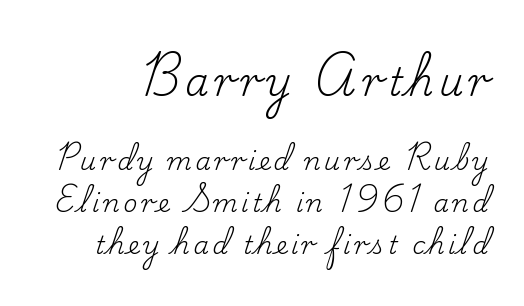
Weight class: somewhere from thin through regular. Has an underline been added? It has not. Examine the stroke ends and you'll spot serifs.
